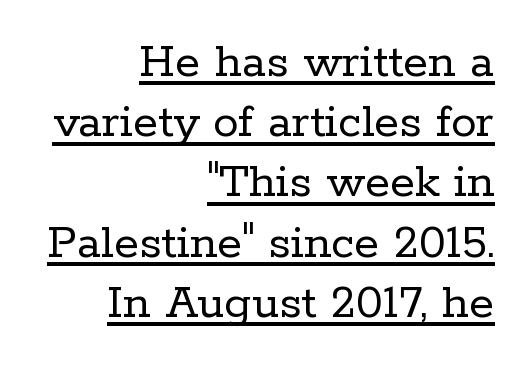
Letter spacing: default. Is this a heavy cut? Hardly; it is regular or lighter. What decoration does the sample have? An underline. Right-aligned paragraph, ragged on the left. Proportional: the letters do not fall into vertical columns.
